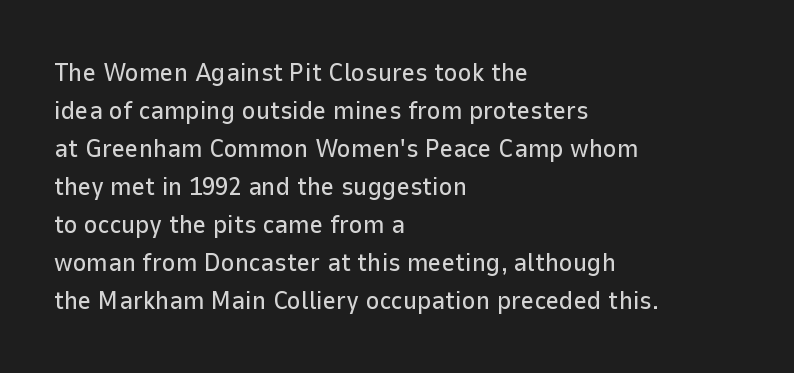
Vertical strokes here are truly vertical. Inter-character spacing is left at the font's built-in metrics. Beneath every word, the page is bare. The typesetter chose a ragged-right arrangement here. Quick note: interline space is typical.
